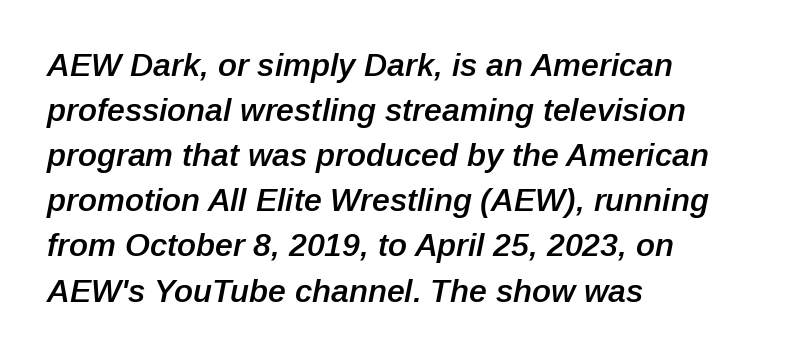
The type is set solid horizontally, with unmodified tracking. Caption: semibold face, moderately heavy strokes. The typesetter chose a ragged-right arrangement here. How would I describe the line gaps? Plain and ordinary. Here the designer chose a conventional face with non-uniform glyph widths. The glyphs are unaccompanied by any horizontal stroke below them.
